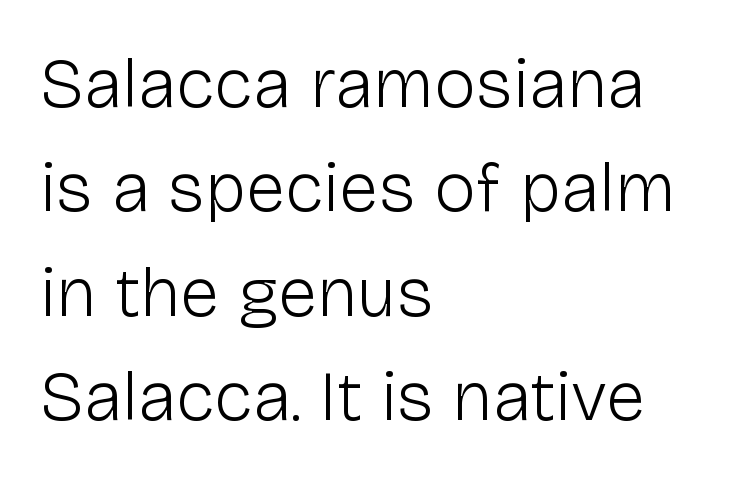
{"serif": "no", "italic": "no", "bold": "no", "weight": "light", "width": "normal", "stroke_contrast": "low", "x_height": "medium", "monospaced": "no", "underline": "no", "align": "left", "line_spacing": "normal", "line_spacing_ratio": 1.47, "letter_spacing": "normal", "letter_spacing_em": 0.0, "glyph_px": 71}
